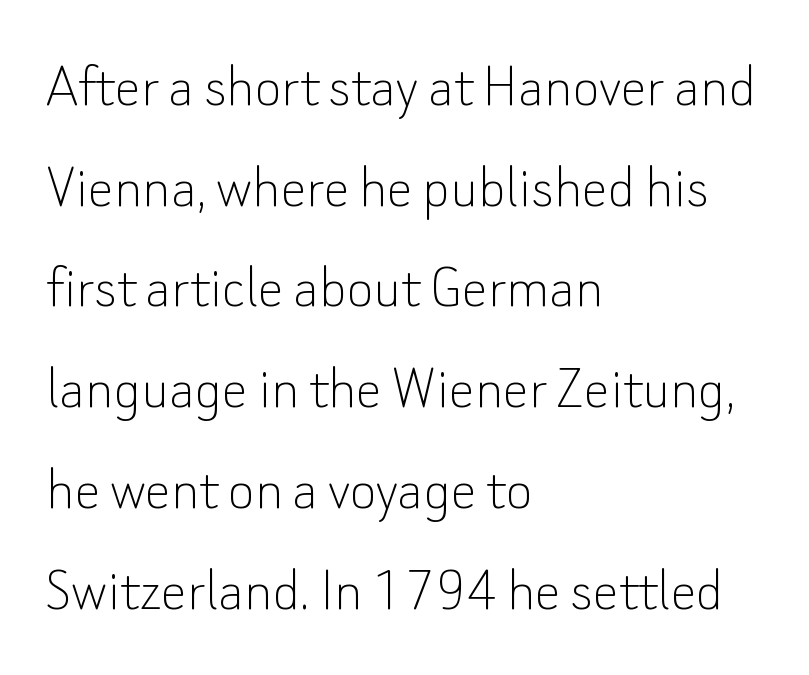
{"serif": "no", "italic": "no", "bold": "no", "weight": "thin", "width": "normal", "stroke_contrast": "low", "x_height": "small", "monospaced": "no", "underline": "no", "align": "left", "line_spacing": "normal", "line_spacing_ratio": 1.55, "letter_spacing": "normal", "letter_spacing_em": 0.0, "glyph_px": 65}
